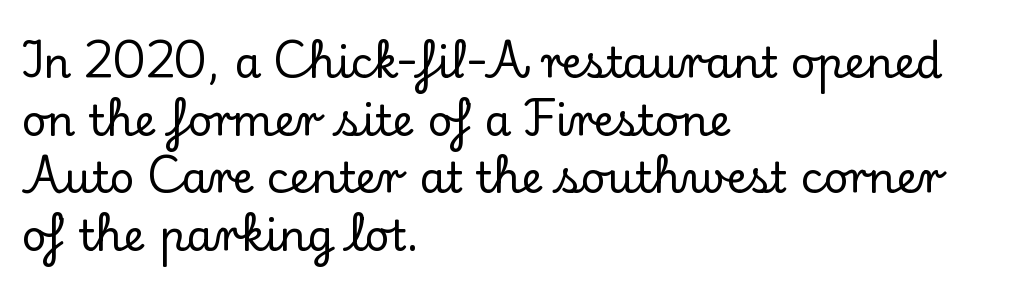
Is this a fixed-width face? No — the glyphs have proportional, varying widths. Descenders hang freely into open space. The rendering uses a moderate line-height, typical for paragraphs. Nope, not italic — everything's standing straight. Standard letterfit; no display-style spreading of the glyphs. Small tapered or slab feet sit at the stroke ends, so this counts as serif.
